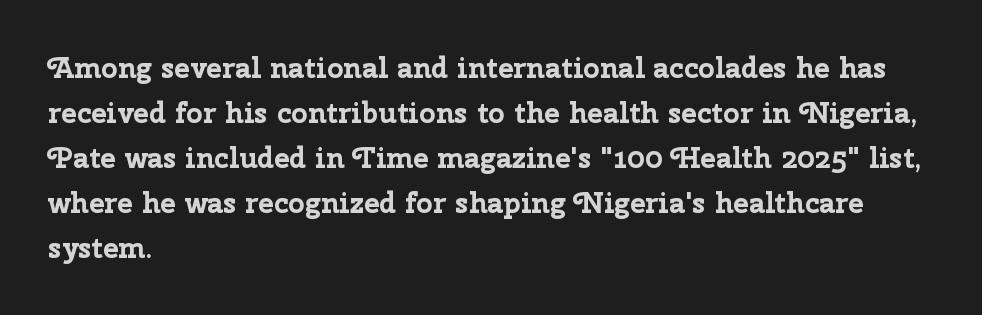
Descenders are the only things crossing below the line. Is the block centered? No — it sits flush against the left margin. Ordinary non-slanted type is in use. The lines sit at an ordinary, default distance from one another. Characters follow at the spacing the type designer built in.
